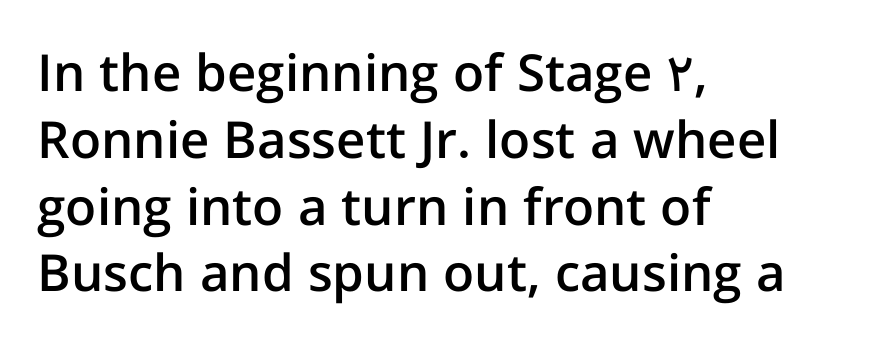
Q: Is the text bold? A: Semi-bold.
Q: Is the text italic (slanted)? A: No, it is upright.
Q: Is the typeface a serif or a sans-serif typeface? A: Sans-serif.
Q: Is the text underlined? A: No.
Q: How is the paragraph aligned? A: Left-aligned.
Q: Is the spacing between letters normal or unusually wide? A: Normal.
Q: Is the spacing between lines tight, normal or loose? A: Normal.
Q: Width (condensed, normal, or wide)? A: Normal.
Q: Stroke contrast? A: Low.
Q: x-height? A: Medium.
Q: Monospaced? A: No.
